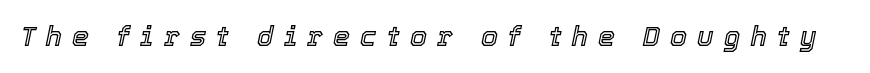
{"italic": "yes", "lean": "right", "slant_degrees": 12, "underline": "no", "letter_spacing": "wide", "letter_spacing_em": 0.38, "glyph_px": 27}
